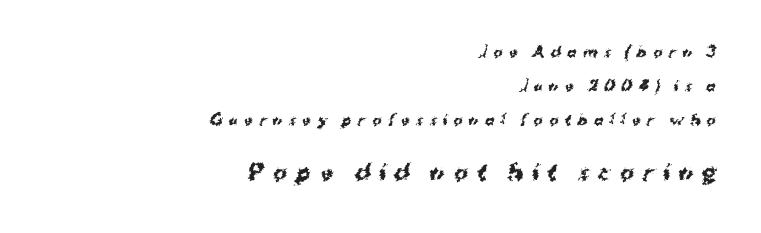
Reading down the column, the eye jumps a long way to each next line. Notice how the passage keeps a crisp vertical edge on the right only. These lines have a slow, spaced-out rhythm from letter to letter. Anything drawn beneath the words? Only blank space. The more generous point size was reserved for the lower chunk.
